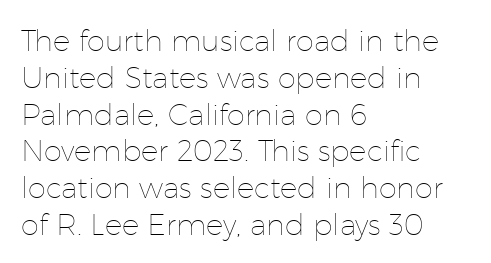
No chunkiness to these letters — they're not bold. Clear beneath every line of the passage. Successive baselines arrive at the customary interval. The face used here is rendered with its standard letterfit. Each line starts at the same left margin while the right side varies.
